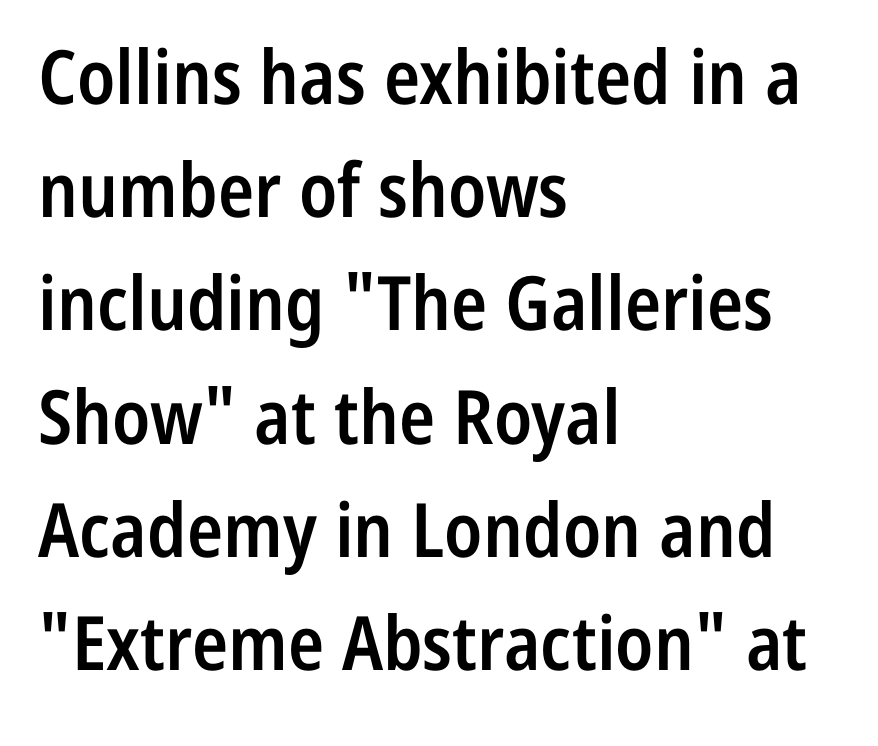
The image shows 75 px semibold, condensed sans-serif type, upright; set left-aligned, normal line spacing (1.51x), normal letter spacing, not underlined; low stroke contrast and a medium x-height.
